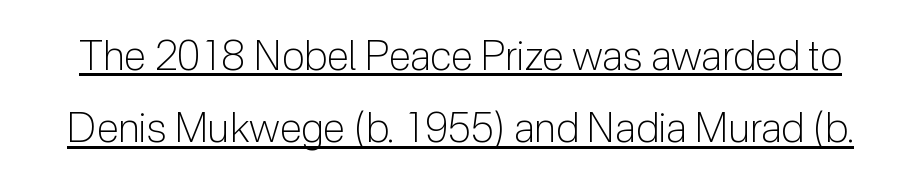
The image shows 41 px light sans-serif type, upright; set line spacing 1.76x, normal letter spacing, underlined; low stroke contrast and a medium x-height.
